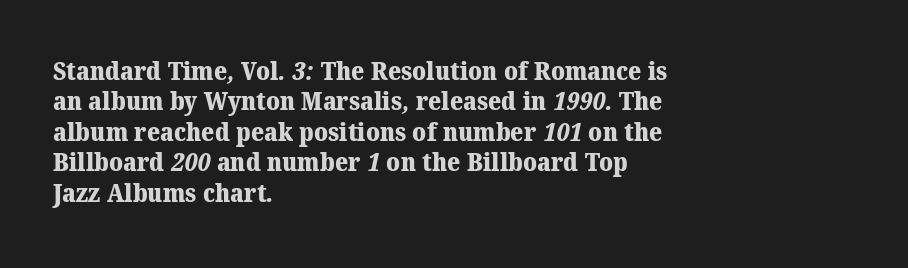
Summary of weight: heavy, a full bold. Lines of text with bare space underneath. Notice how the passage keeps a crisp vertical edge on the left only. The passage shown has conventional tracking throughout.
